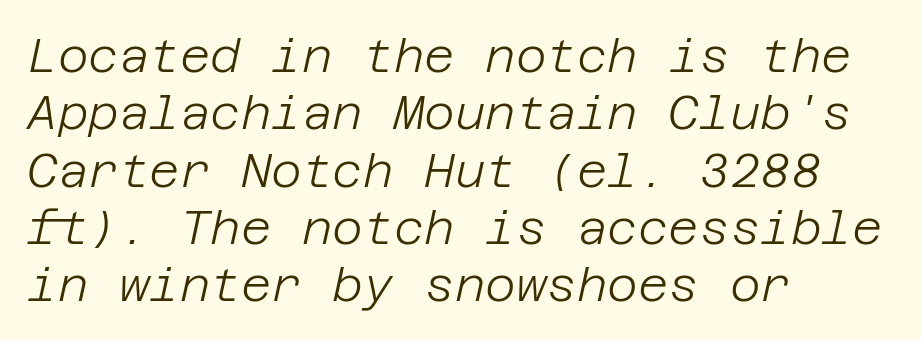
Line starts are locked; line ends wander. A bare baseline throughout the passage. No extra tracking has been applied to these lines. There's an unmistakable incline to the writing here.
